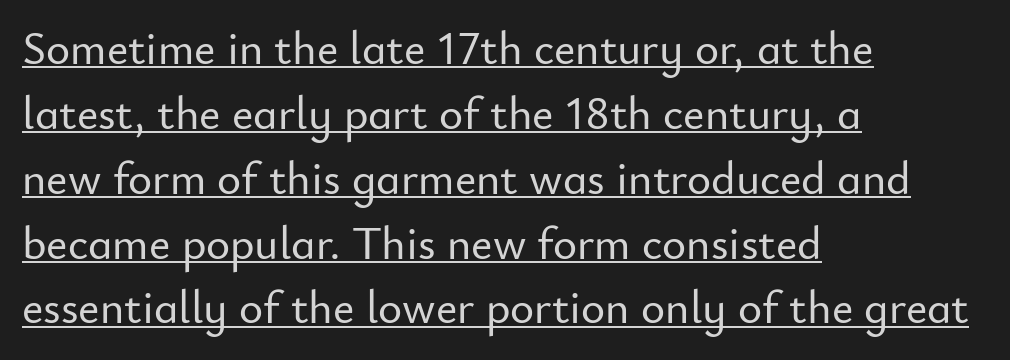
Q: Is the text italic (slanted)? A: No, it is upright.
Q: Is the typeface a serif or a sans-serif typeface? A: Sans-serif.
Q: Is the text underlined? A: Yes.
Q: How is the paragraph aligned? A: Left-aligned.
Q: Is the spacing between letters normal or unusually wide? A: Normal.
Q: Is the spacing between lines tight, normal or loose? A: Normal.
Q: Width (condensed, normal, or wide)? A: Normal.
Q: Stroke contrast? A: Low.
Q: x-height? A: Small.
Q: Monospaced? A: No.
